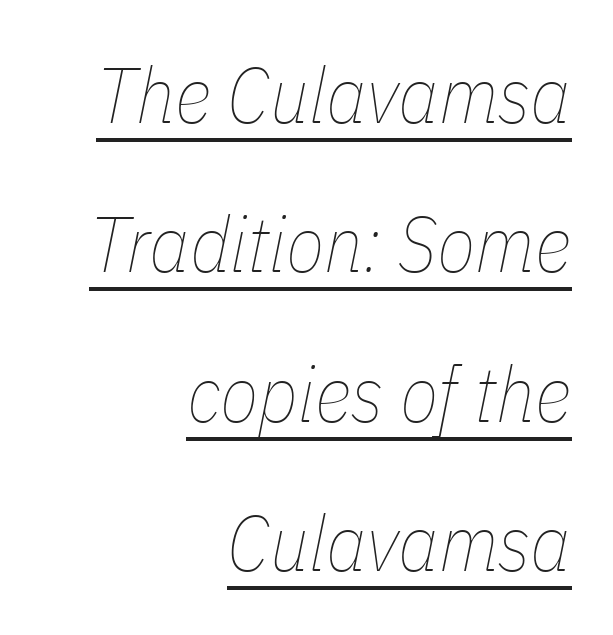
{"italic": "yes", "lean": "right", "slant_degrees": 11, "bold": "no", "weight": "thin", "width": "condensed", "stroke_contrast": "low", "x_height": "medium", "monospaced": "no", "underline": "yes", "align": "right", "line_spacing_ratio": 1.89, "letter_spacing": "normal", "letter_spacing_em": 0.0, "glyph_px": 79}
